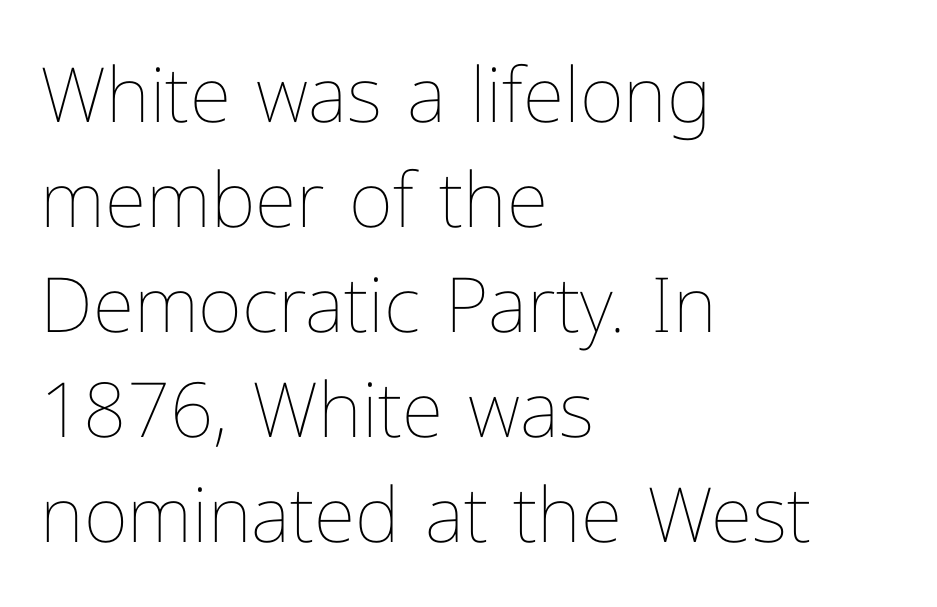
Q: Is the text bold? A: No.
Q: Is the text italic (slanted)? A: No, it is upright.
Q: Is the text underlined? A: No.
Q: How is the paragraph aligned? A: Left-aligned.
Q: Is the spacing between letters normal or unusually wide? A: Normal.
Q: Is the spacing between lines tight, normal or loose? A: Normal.
Q: Width (condensed, normal, or wide)? A: Normal.
Q: Stroke contrast? A: Low.
Q: x-height? A: Medium.
Q: Monospaced? A: No.
